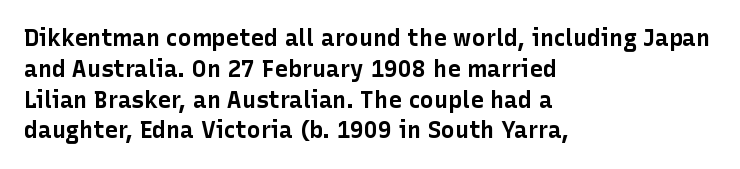
Q: Is the text bold? A: Yes.
Q: Is the text italic (slanted)? A: No, it is upright.
Q: Is the text underlined? A: No.
Q: How is the paragraph aligned? A: Left-aligned.
Q: Is the spacing between letters normal or unusually wide? A: Normal.
Q: Is the spacing between lines tight, normal or loose? A: Normal.
